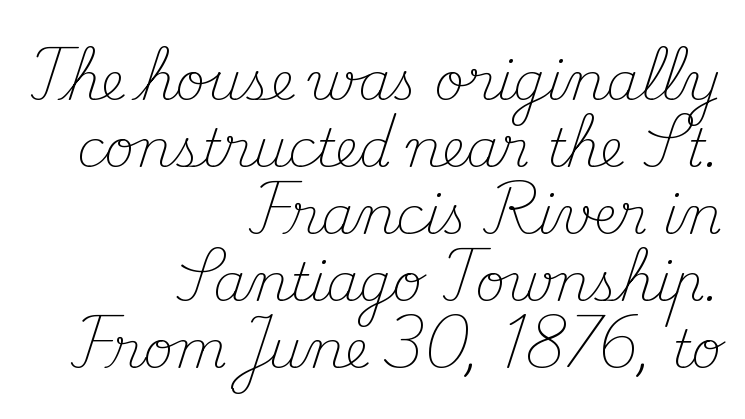
{"serif": "yes", "bold": "no", "weight": "light", "width": "normal", "stroke_contrast": "medium", "x_height": "small", "monospaced": "no", "underline": "no", "align": "right", "line_spacing": "normal", "line_spacing_ratio": 1.29, "letter_spacing": "normal", "letter_spacing_em": 0.0, "glyph_px": 52}
